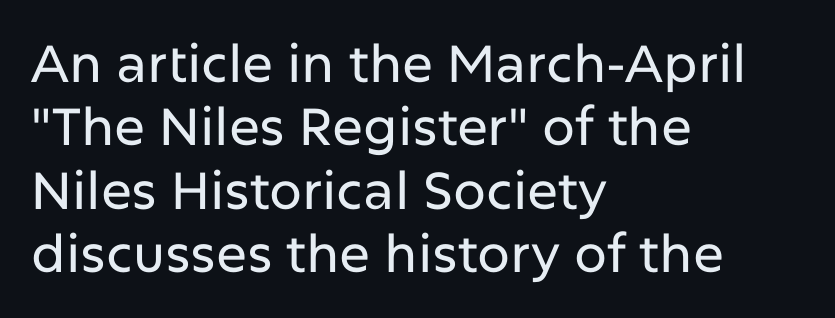
The image shows 52 px sans-serif type, upright; set left-aligned, line spacing 1.22x, normal letter spacing, not underlined; low stroke contrast and a medium x-height.
